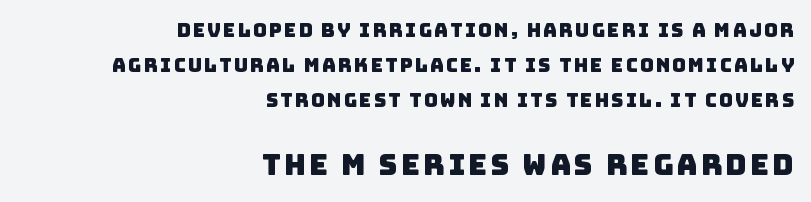
{"serif": "no", "width": "normal", "stroke_contrast": "low", "x_height": "large", "monospaced": "no", "underline": "no", "align": "right", "line_spacing_ratio": 1.84, "larger_block": "second", "size_ratio": 1.53, "glyph_px": 29}
